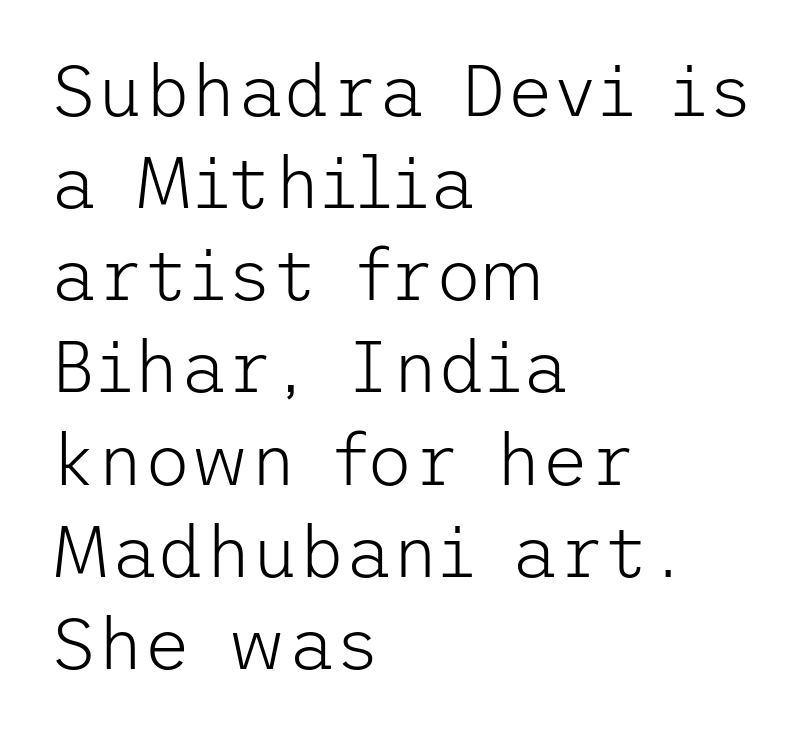
One glance says typical: line gaps are just what's usual. Descenders hang freely into open space. Is the block centered? No — it sits flush against the left margin. Quick note: not italic, upright.
